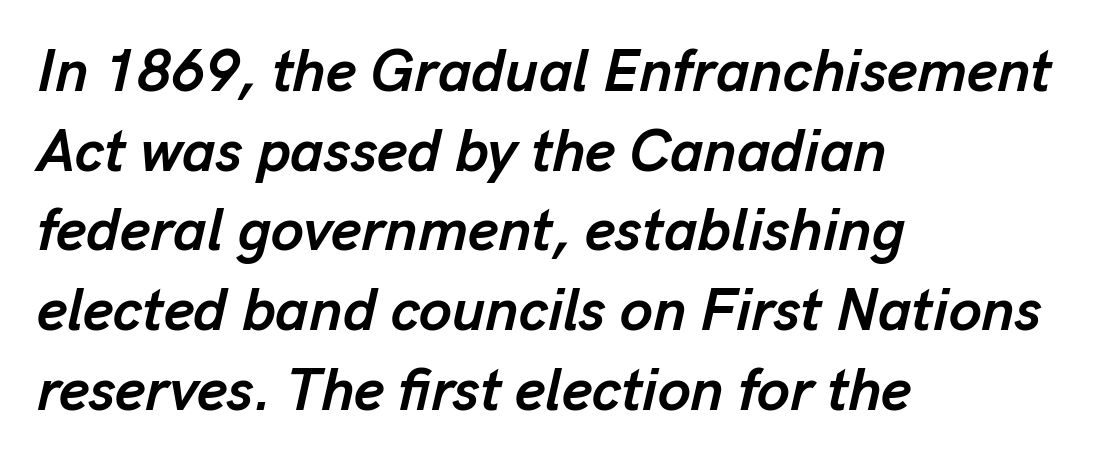
In terms of posture, this sample is oblique. The lines sit at an ordinary, default distance from one another. Thick stems and heavy bowls — unmistakably bold. Layout note: lines flush left. Does extra space separate the letters? No, they use regular spacing.
